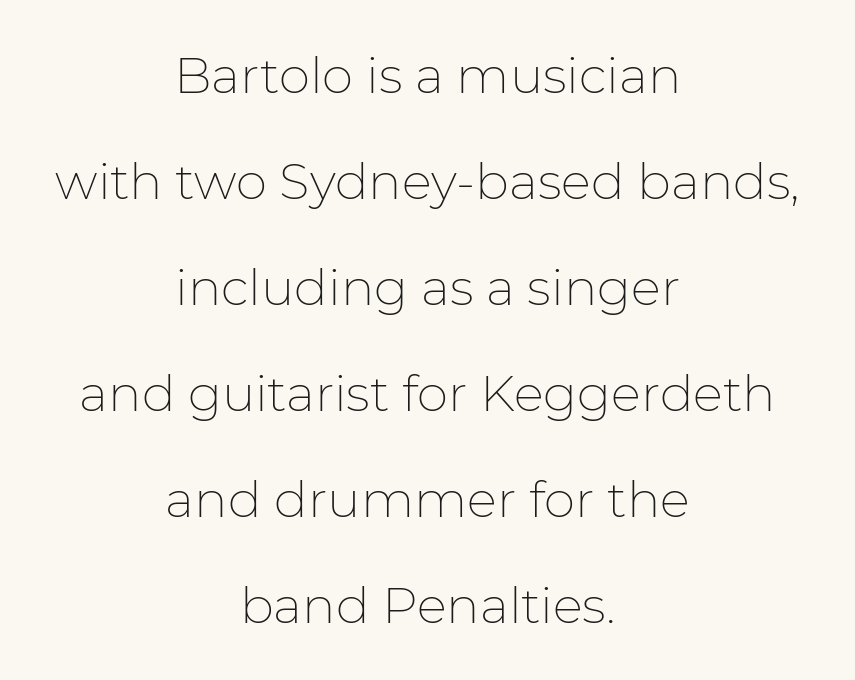
The image shows 50 px thin sans-serif type, upright; set centered, loose line spacing (2.12x), normal letter spacing, not underlined; low stroke contrast and a medium x-height.
